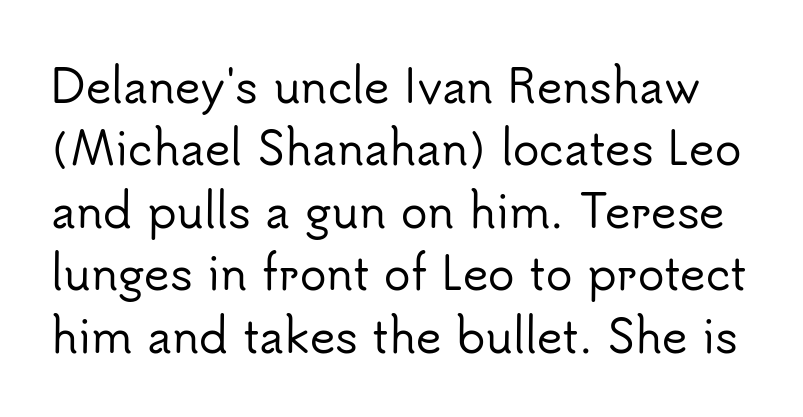
Q: Is the text italic (slanted)? A: No, it is upright.
Q: Is the typeface a serif or a sans-serif typeface? A: Sans-serif.
Q: Is the text underlined? A: No.
Q: Is the spacing between letters normal or unusually wide? A: Normal.
Q: Is the spacing between lines tight, normal or loose? A: Normal.
Q: Width (condensed, normal, or wide)? A: Normal.
Q: Stroke contrast? A: Low.
Q: x-height? A: Small.
Q: Monospaced? A: No.
